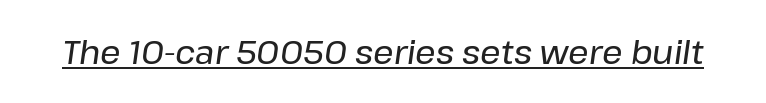
In terms of letterspacing, this is plain default setting. Notice how a bar underscores the lettering throughout. Italic? Definitely — the glyphs are oblique. Each letter keeps its own natural width here, so spacing adapts to shape.
